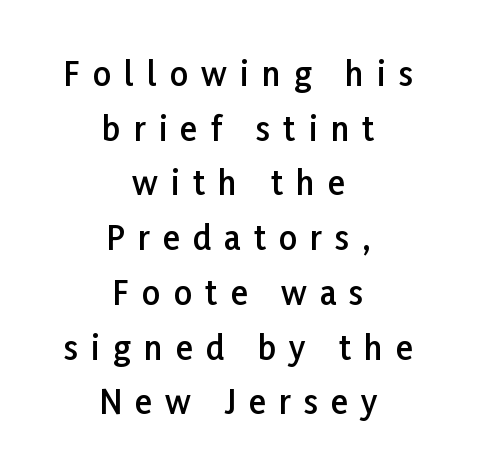
Q: Is the text bold? A: Semi-bold.
Q: Is the text italic (slanted)? A: No, it is upright.
Q: Is the typeface a serif or a sans-serif typeface? A: Sans-serif.
Q: Is the text underlined? A: No.
Q: How is the paragraph aligned? A: Centered.
Q: Is the spacing between letters normal or unusually wide? A: Unusually wide.
Q: Width (condensed, normal, or wide)? A: Normal.
Q: Stroke contrast? A: Low.
Q: x-height? A: Medium.
Q: Monospaced? A: No.
